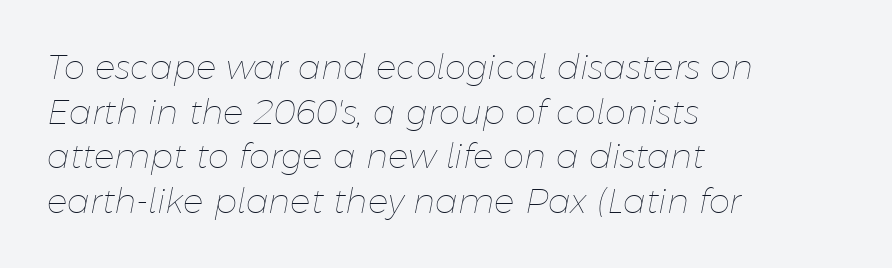
Q: Is the text bold? A: No.
Q: Is the text italic (slanted)? A: Yes, it leans right by about 11 degrees.
Q: Is the text underlined? A: No.
Q: How is the paragraph aligned? A: Left-aligned.
Q: Is the spacing between letters normal or unusually wide? A: Normal.
Q: Is the spacing between lines tight, normal or loose? A: Normal.
Q: Width (condensed, normal, or wide)? A: Normal.
Q: Stroke contrast? A: Low.
Q: x-height? A: Medium.
Q: Monospaced? A: No.
